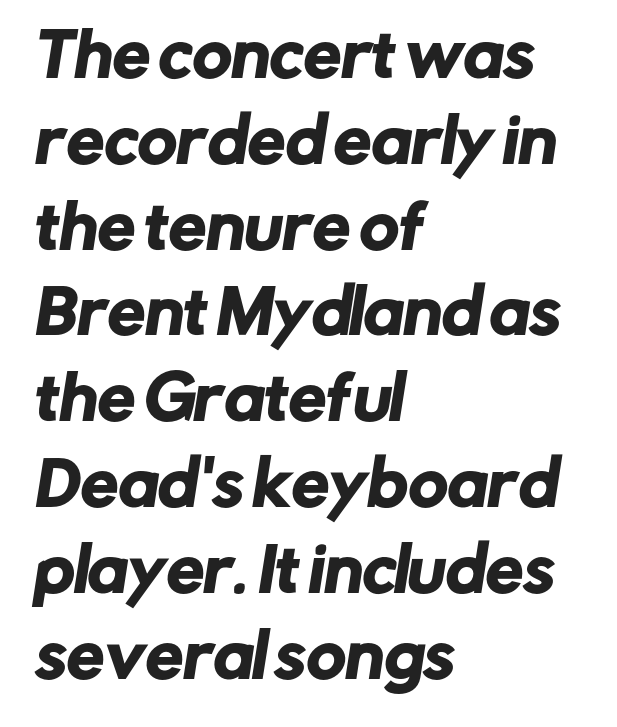
{"serif": "no", "width": "normal", "stroke_contrast": "low", "x_height": "medium", "monospaced": "no", "underline": "no", "align": "left", "line_spacing": "normal", "line_spacing_ratio": 1.43, "letter_spacing": "normal", "letter_spacing_em": 0.0, "glyph_px": 60}
